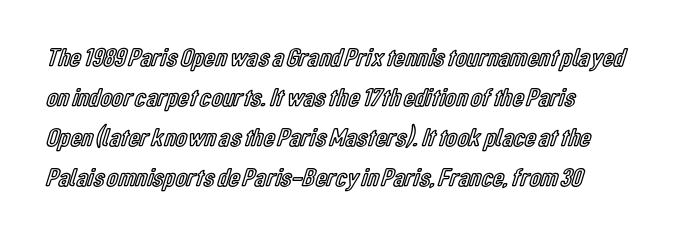
Q: Is the text italic (slanted)? A: Yes.
Q: Is the text underlined? A: No.
Q: How is the paragraph aligned? A: Left-aligned.
Q: Is the spacing between letters normal or unusually wide? A: Normal.
Q: Is the spacing between lines tight, normal or loose? A: Normal.
